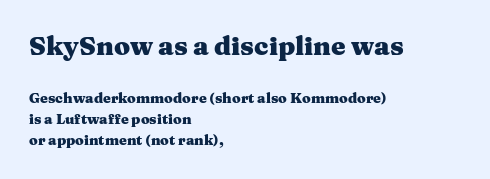
{"italic": "no", "bold": "yes", "underline": "no", "align": "left", "line_spacing": "normal", "line_spacing_ratio": 1.51, "letter_spacing": "normal", "letter_spacing_em": 0.0, "larger_block": "first", "size_ratio": 1.86, "glyph_px": 26}
